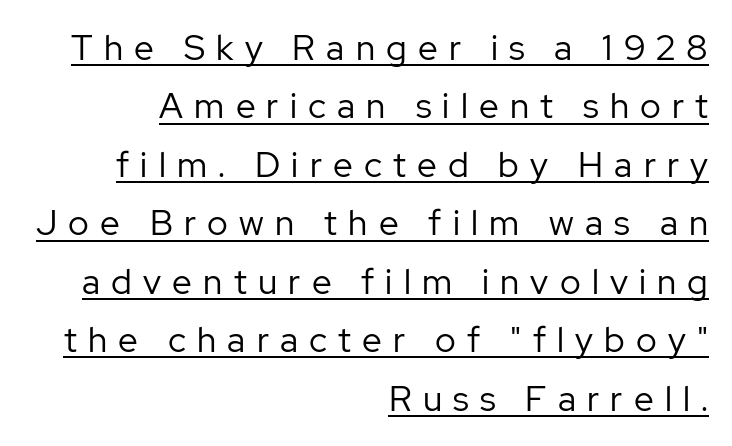
Q: Is the text bold? A: No.
Q: Is the text italic (slanted)? A: No, it is upright.
Q: Is the typeface a serif or a sans-serif typeface? A: Sans-serif.
Q: Is the text underlined? A: Yes.
Q: How is the paragraph aligned? A: Right-aligned.
Q: Is the spacing between letters normal or unusually wide? A: Unusually wide.
Q: Is the spacing between lines tight, normal or loose? A: Normal.
Q: Width (condensed, normal, or wide)? A: Normal.
Q: Stroke contrast? A: Low.
Q: x-height? A: Medium.
Q: Monospaced? A: No.
